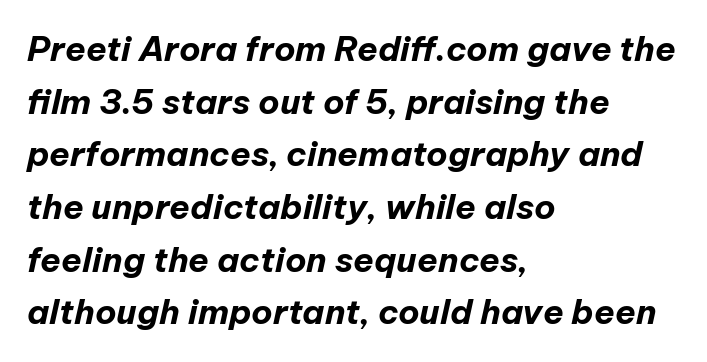
Q: Is the text bold? A: Yes.
Q: Is the text italic (slanted)? A: Yes, it leans right by about 12 degrees.
Q: Is the text underlined? A: No.
Q: How is the paragraph aligned? A: Left-aligned.
Q: Is the spacing between letters normal or unusually wide? A: Normal.
Q: Is the spacing between lines tight, normal or loose? A: Normal.
Q: Width (condensed, normal, or wide)? A: Normal.
Q: Stroke contrast? A: Low.
Q: x-height? A: Medium.
Q: Monospaced? A: No.
